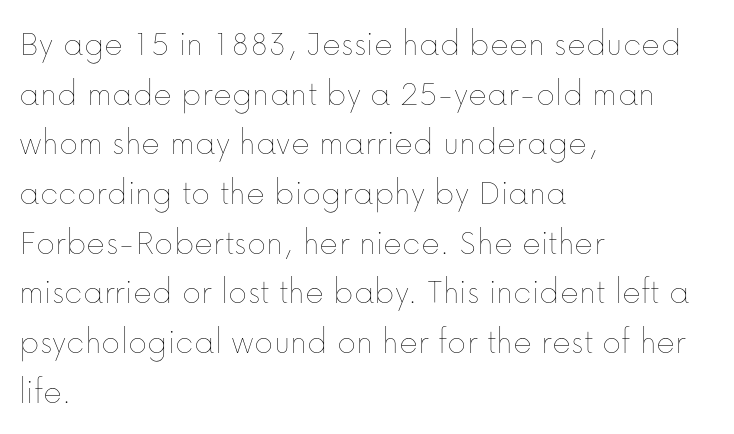
Every stem runs plumb, perpendicular to the baseline. The typeface has the unassuming heft of standard copy or less. The face used here is proportionally spaced, like ordinary book or web type. The glyphs are unaccompanied by any horizontal stroke below them. This sample uses plain, unmodified letter spacing. The designer left line spacing at the default.
